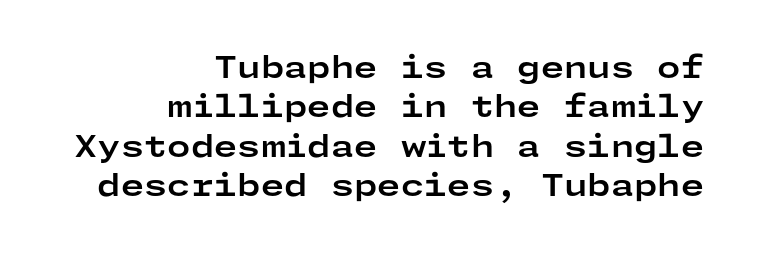
The image shows 30 px bold, wide sans-serif type, upright; set right-aligned, normal line spacing (1.31x), normal letter spacing, not underlined; low stroke contrast and a medium x-height.
